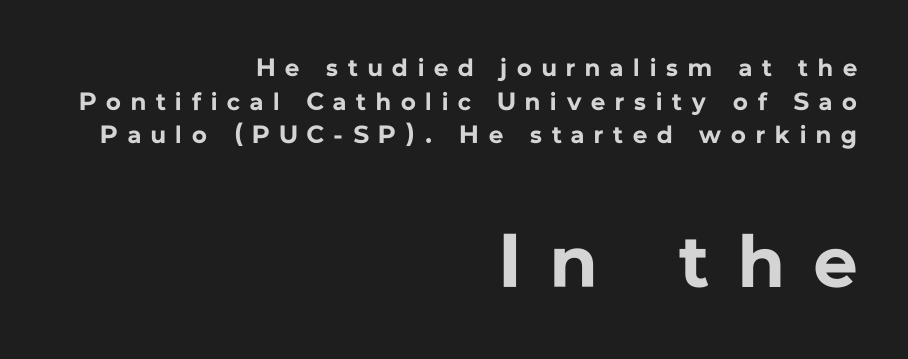
{"serif": "no", "italic": "no", "bold": "yes", "weight": "bold", "width": "normal", "stroke_contrast": "low", "x_height": "medium", "monospaced": "no", "underline": "no", "align": "right", "line_spacing": "normal", "line_spacing_ratio": 1.35, "letter_spacing": "wide", "letter_spacing_em": 0.4, "larger_block": "second", "size_ratio": 3.04, "glyph_px": 76}
